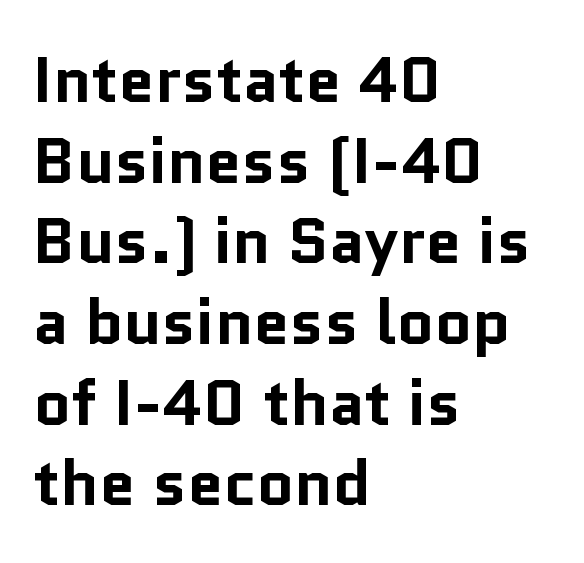
Q: Is the text bold? A: Yes.
Q: Is the text italic (slanted)? A: No, it is upright.
Q: Is the typeface a serif or a sans-serif typeface? A: Sans-serif.
Q: Is the text underlined? A: No.
Q: How is the paragraph aligned? A: Left-aligned.
Q: Is the spacing between letters normal or unusually wide? A: Normal.
Q: Is the spacing between lines tight, normal or loose? A: Normal.
Q: Width (condensed, normal, or wide)? A: Normal.
Q: Stroke contrast? A: Low.
Q: x-height? A: Medium.
Q: Monospaced? A: No.
